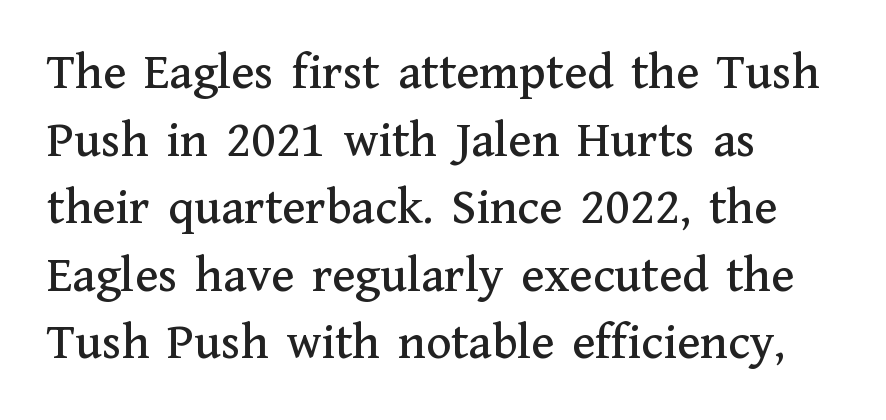
The image shows 52 px serif type, upright; set left-aligned, normal line spacing (1.3x), normal letter spacing, not underlined; medium stroke contrast and a medium x-height.
